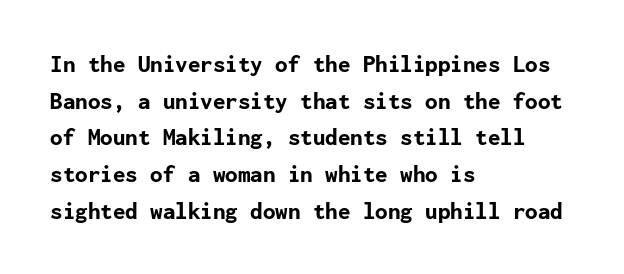
The image shows 25 px bold type, upright; set left-aligned, normal line spacing (1.47x), normal letter spacing, not underlined.
